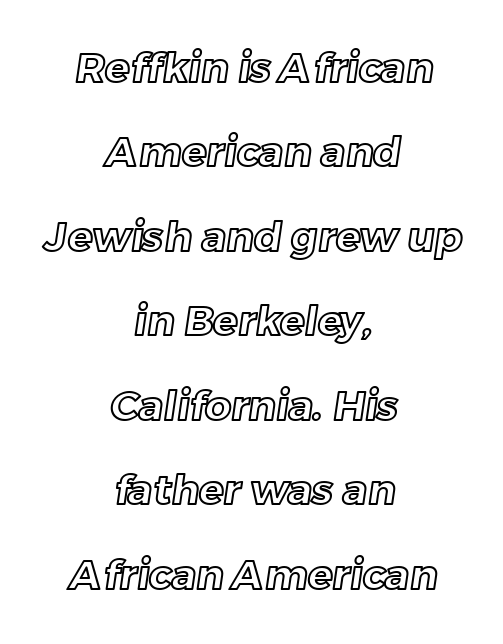
The image shows 41 px text type; set centered, loose line spacing (2.06x), normal letter spacing, not underlined; a medium x-height.
